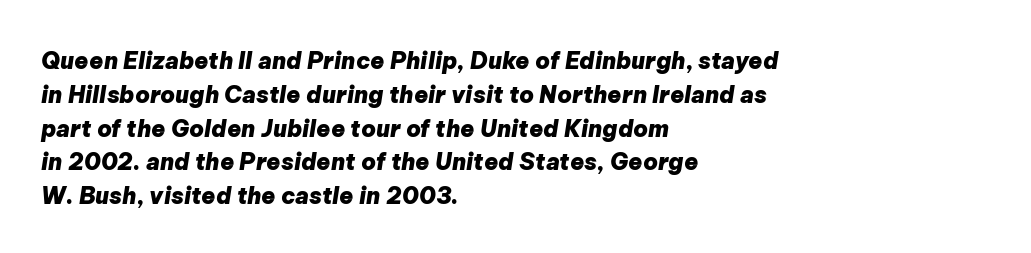
It's the slanting kind of type. Students, this is bold: see how much ink each stroke carries. The rendering keeps characters at their native spacing. Vertical spacing — default. Descenders hang freely into open space. Teacher's note: observe the even left margin — that is flush-left alignment.
